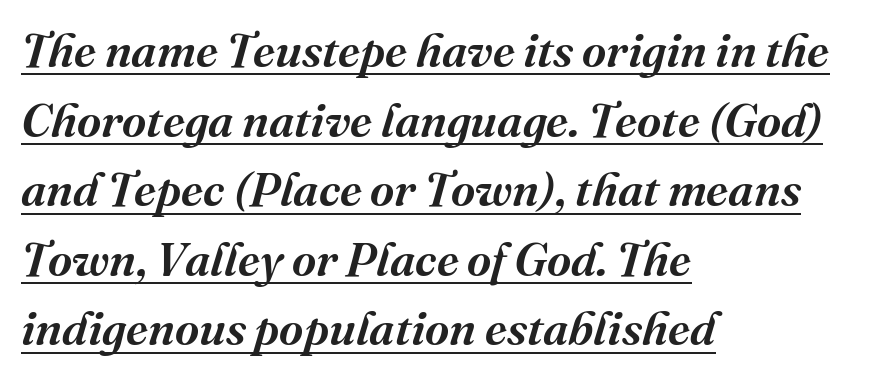
Q: Is the text bold? A: Semi-bold.
Q: Is the text italic (slanted)? A: Yes, it leans right by about 16 degrees.
Q: Is the typeface a serif or a sans-serif typeface? A: Serif.
Q: Is the text underlined? A: Yes.
Q: How is the paragraph aligned? A: Left-aligned.
Q: Is the spacing between letters normal or unusually wide? A: Normal.
Q: Is the spacing between lines tight, normal or loose? A: Normal.
Q: Width (condensed, normal, or wide)? A: Normal.
Q: Stroke contrast? A: Medium.
Q: x-height? A: Medium.
Q: Monospaced? A: No.
